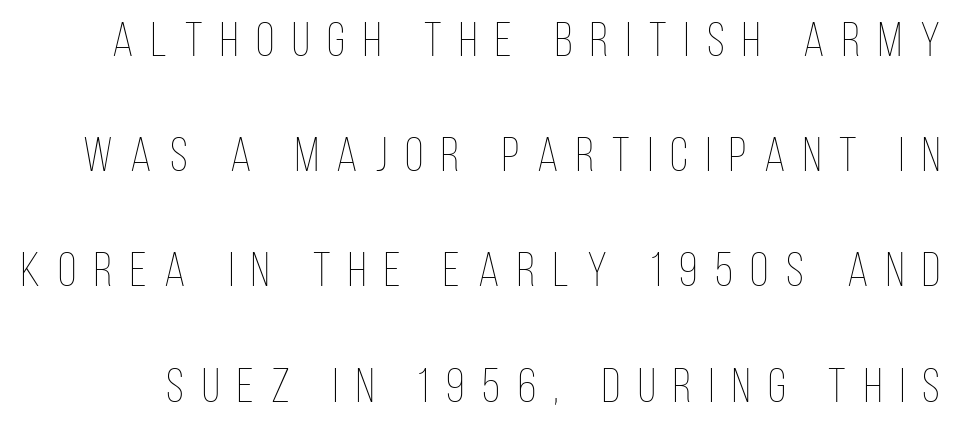
Q: Is the text bold? A: No.
Q: Is the text italic (slanted)? A: No, it is upright.
Q: Is the text underlined? A: No.
Q: Is the spacing between letters normal or unusually wide? A: Unusually wide.
Q: Is the spacing between lines tight, normal or loose? A: Loose.
Q: Width (condensed, normal, or wide)? A: Condensed.
Q: Stroke contrast? A: Low.
Q: x-height? A: Large.
Q: Monospaced? A: No.
